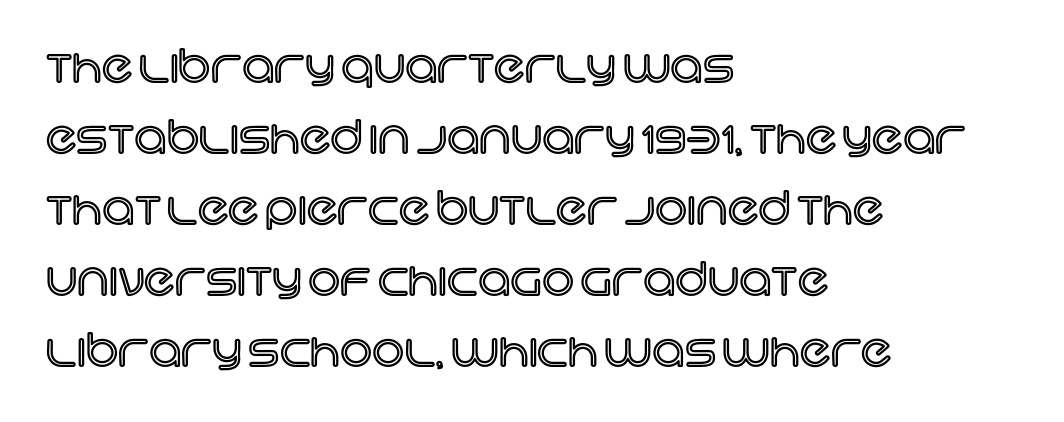
{"italic": "no", "width": "normal", "x_height": "large", "monospaced": "no", "underline": "no", "align": "left", "line_spacing": "normal", "line_spacing_ratio": 1.58, "letter_spacing": "normal", "letter_spacing_em": 0.0, "glyph_px": 45}
